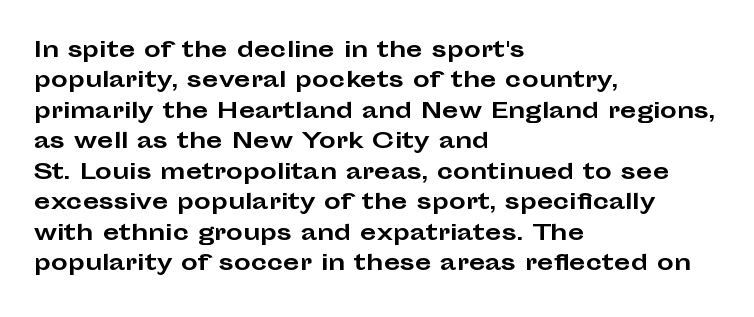
Notice how the stems are strictly vertical — no italics here. These words are printed bold, with thick strokes throughout. Leading: standard. You could call the tracking neutral — neither tight nor loose. The rendering anchors every line to the left-hand side. The words here are not underlined.
